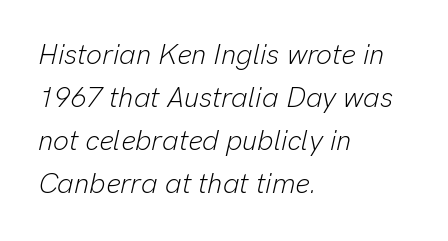
Q: Is the text bold? A: No.
Q: Is the text italic (slanted)? A: Yes, it leans right by about 13 degrees.
Q: Is the text underlined? A: No.
Q: How is the paragraph aligned? A: Left-aligned.
Q: Is the spacing between letters normal or unusually wide? A: Normal.
Q: Is the spacing between lines tight, normal or loose? A: Normal.
Q: Width (condensed, normal, or wide)? A: Normal.
Q: Stroke contrast? A: Low.
Q: x-height? A: Medium.
Q: Monospaced? A: No.
